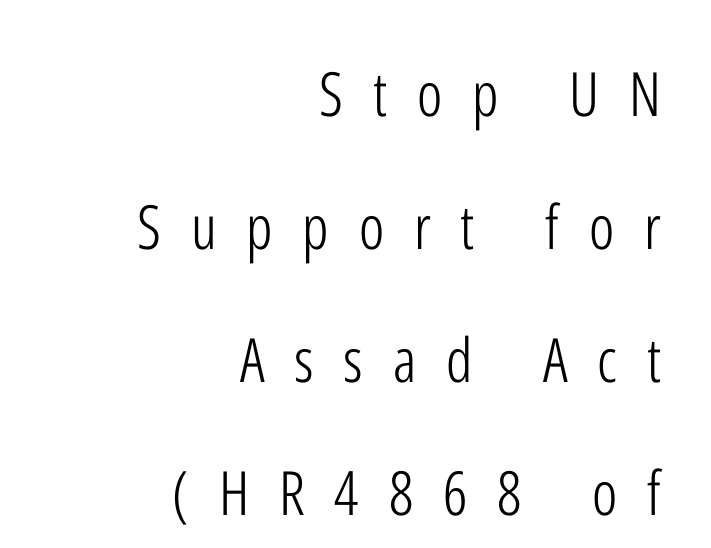
Baseline-to-baseline distance is far greater than the letter height. Posture: straight, roman, zero tilt. This rendering features lettering with no underline. The letters look calm and open, with moderate or lighter stems.
